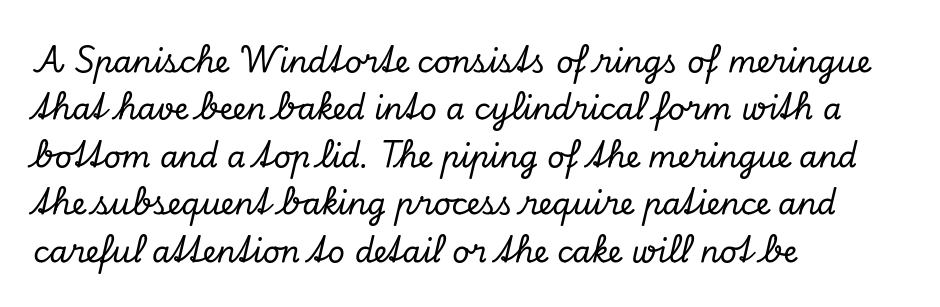
Plain, unruled lines of type. Is there much room between lines? A standard amount, neither cramped nor airy. Notice how the passage keeps a crisp vertical edge on the left only. What stands out about the letter spacing? Nothing — it is the standard amount. The passage shown is typed in a proportional face where columns would drift. Emphasis-style slanted type is in use.
